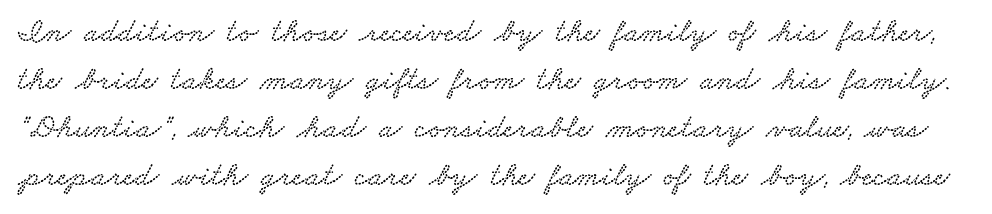
The passage shown has conventional tracking throughout. Regarding serifs, this sample has them. Evenly set lines give the paragraph a standard silhouette. The letters advance in unequal steps, a hallmark of proportional type.
